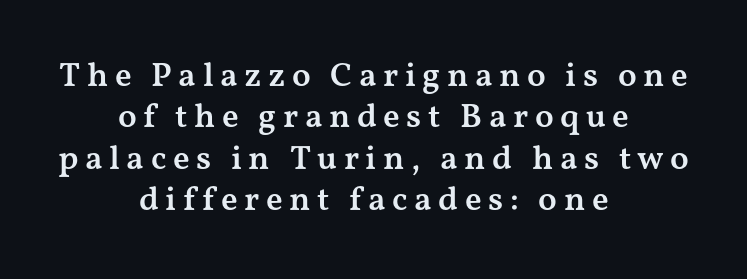
{"serif": "yes", "italic": "no", "bold": "semi", "weight": "semibold", "width": "wide", "stroke_contrast": "medium", "x_height": "medium", "monospaced": "no", "underline": "no", "align": "center", "line_spacing_ratio": 1.22, "glyph_px": 34}
